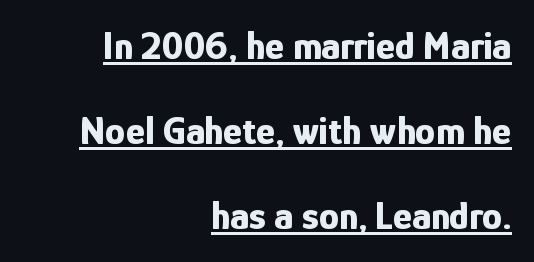
The image shows 40 px bold, condensed sans-serif type, upright; set right-aligned, loose line spacing (2.13x), normal letter spacing, underlined; low stroke contrast and a medium x-height.
